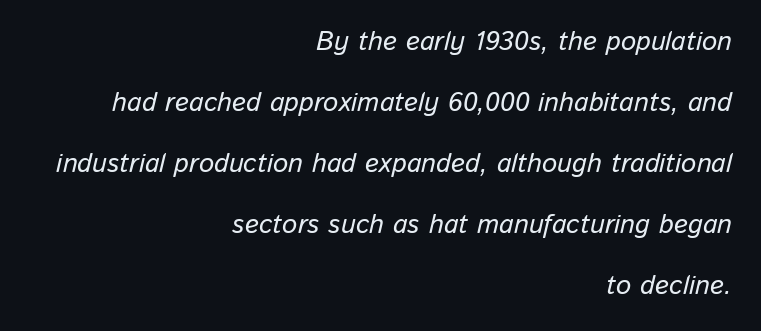
Q: Is the text italic (slanted)? A: Yes, it leans right by about 13 degrees.
Q: Is the text underlined? A: No.
Q: How is the paragraph aligned? A: Right-aligned.
Q: Is the spacing between letters normal or unusually wide? A: Normal.
Q: Is the spacing between lines tight, normal or loose? A: Loose.
